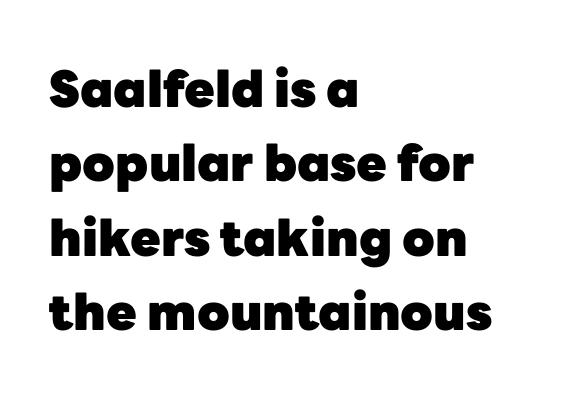
{"serif": "no", "italic": "no", "bold": "yes", "weight": "heavy", "width": "normal", "stroke_contrast": "low", "x_height": "medium", "monospaced": "no", "underline": "no", "align": "left", "line_spacing": "normal", "line_spacing_ratio": 1.49, "letter_spacing": "normal", "letter_spacing_em": 0.0, "glyph_px": 50}
